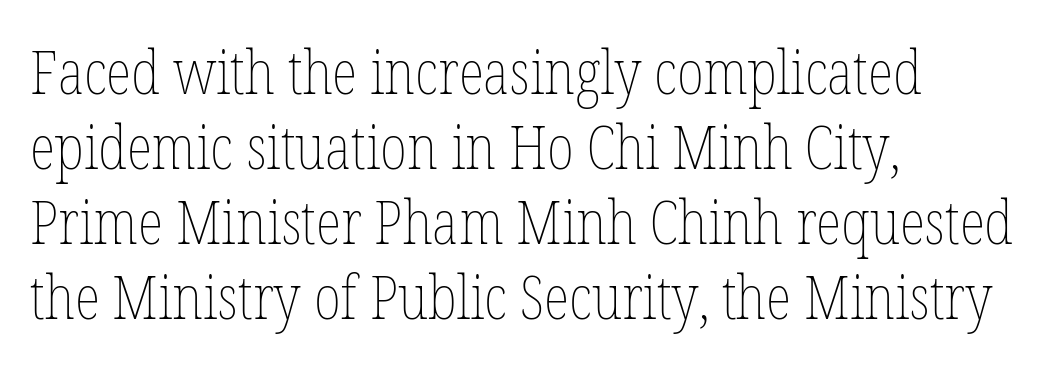
Q: Is the text bold? A: No.
Q: Is the text italic (slanted)? A: No, it is upright.
Q: Is the text underlined? A: No.
Q: How is the paragraph aligned? A: Left-aligned.
Q: Is the spacing between letters normal or unusually wide? A: Normal.
Q: Is the spacing between lines tight, normal or loose? A: Normal.
Q: Width (condensed, normal, or wide)? A: Condensed.
Q: Stroke contrast? A: Low.
Q: x-height? A: Medium.
Q: Monospaced? A: No.
